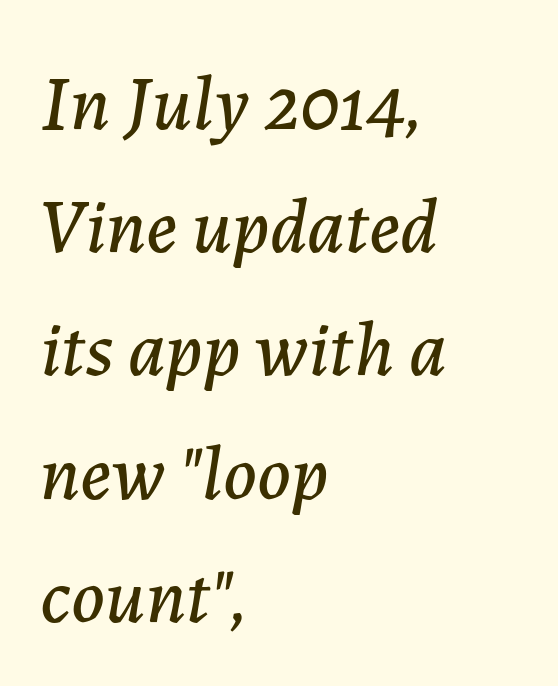
{"italic": "yes", "lean": "right", "slant_degrees": 7, "width": "normal", "stroke_contrast": "low", "x_height": "medium", "monospaced": "no", "underline": "no", "align": "left", "line_spacing": "normal", "line_spacing_ratio": 1.6, "letter_spacing": "normal", "letter_spacing_em": 0.0, "glyph_px": 77}
